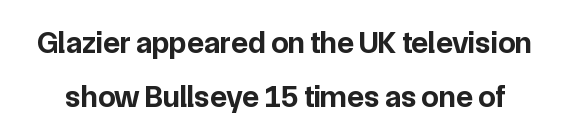
The image shows 31 px bold sans-serif type, upright; set line spacing 1.74x, normal letter spacing, not underlined; low stroke contrast and a medium x-height.
